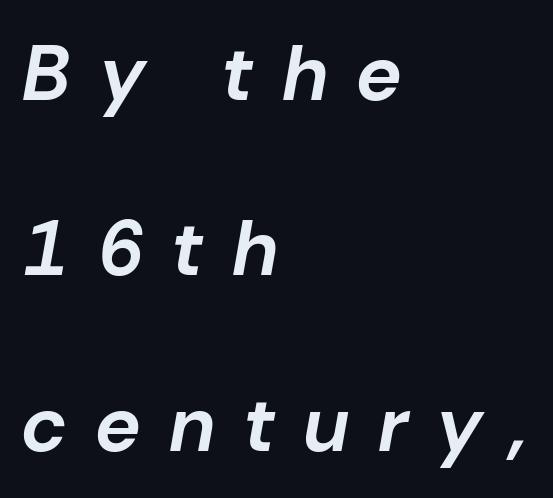
The typesetting leans heavy: a genuine bold. These lines were composed using italics. Here the designer chose a conventional face with non-uniform glyph widths. The rag falls on the right side of this text block. Leading is clearly above the norm, producing a sparse column.
